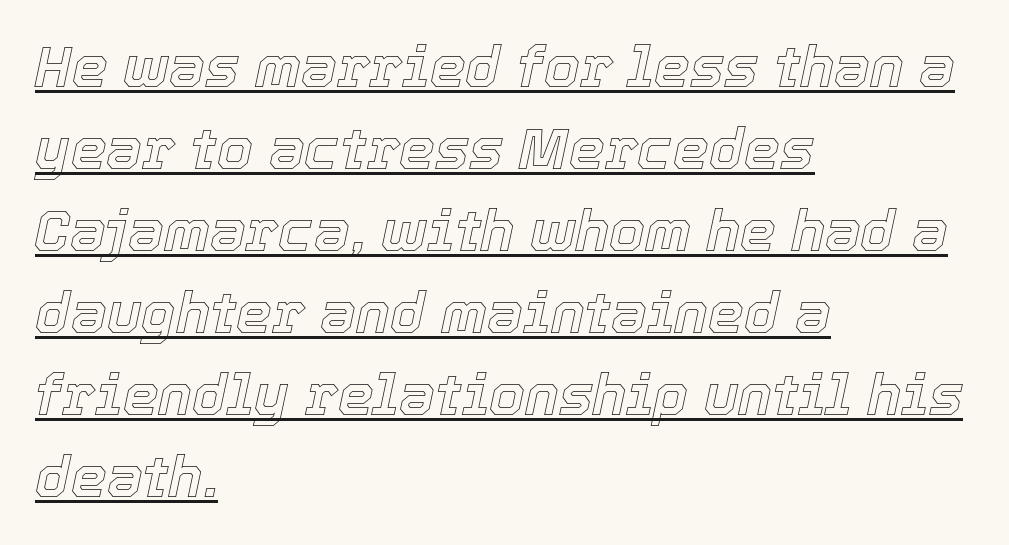
The image shows 57 px text type, italic (leaning right); set left-aligned, normal line spacing (1.44x), normal letter spacing, underlined; a medium x-height.
